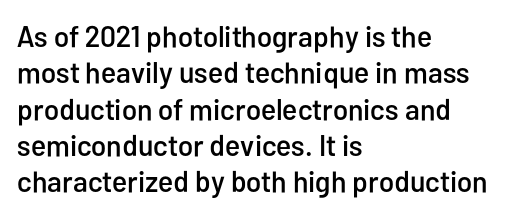
{"serif": "no", "italic": "no", "width": "condensed", "stroke_contrast": "low", "x_height": "medium", "monospaced": "no", "underline": "no", "align": "left", "line_spacing_ratio": 1.21, "letter_spacing": "normal", "letter_spacing_em": 0.0, "glyph_px": 30}
